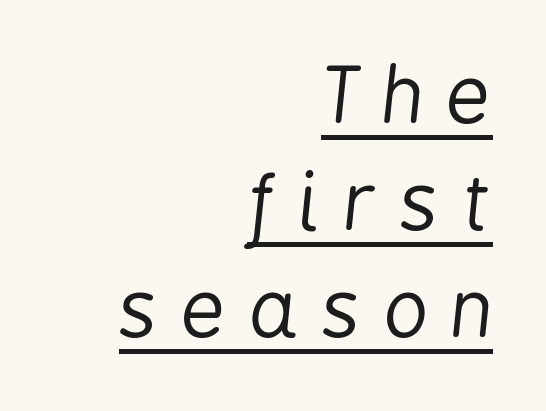
The face used here is proportionally spaced, like ordinary book or web type. The strokes are not fattened; the text isn't bold. How would I describe the line gaps? Plain and ordinary. Short note: letters widely spaced. The text carries the slant typical of an italic or oblique font.
